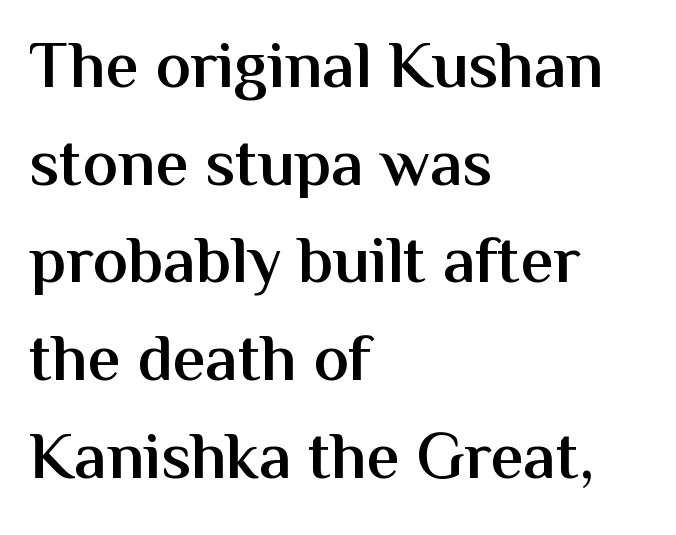
This sample has the flowing, uneven cadence of proportional lettering. Every stem runs plumb, perpendicular to the baseline. The rendering shows plain stroke endings on the letterforms — a sans-serif design. Every letter is mildly thick-stroked: semibold rather than bold.
